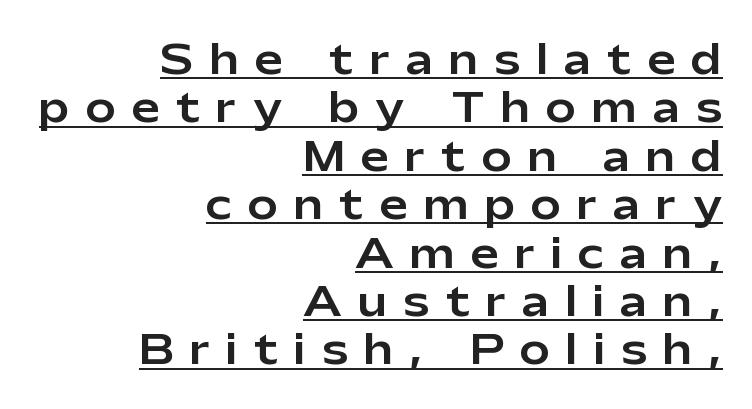
No italicization has been applied; the sample stays upright. Nope, no serifs anywhere on these letters. Caption: lettering with a line underneath. A student would call this right alignment; a typographer would say flush right, rag left.
